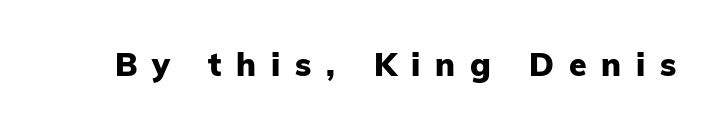
The text was rendered using a sans face with plain stroke endings. Rule under the text: the space is simply empty. The letterforms stand isolated, each surrounded by extra space. Its strokes are broad and dark, the hallmark of bold type. These lines were composed using upright roman letters.
